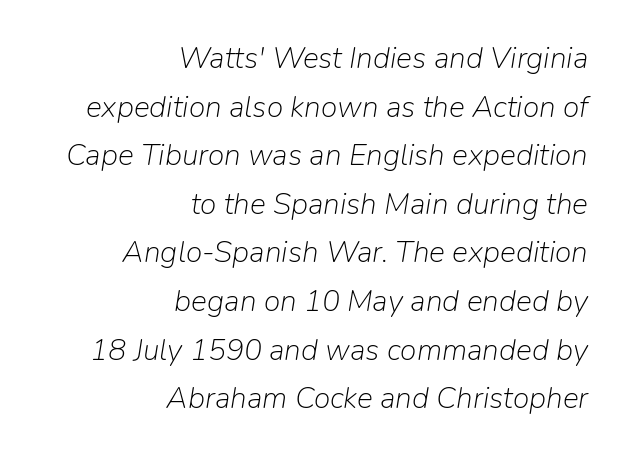
{"italic": "yes", "lean": "right", "slant_degrees": 9, "bold": "no", "weight": "light", "width": "normal", "stroke_contrast": "low", "x_height": "medium", "monospaced": "no", "underline": "no", "align": "right", "line_spacing": "normal", "line_spacing_ratio": 1.62, "letter_spacing": "normal", "letter_spacing_em": 0.0, "glyph_px": 30}
